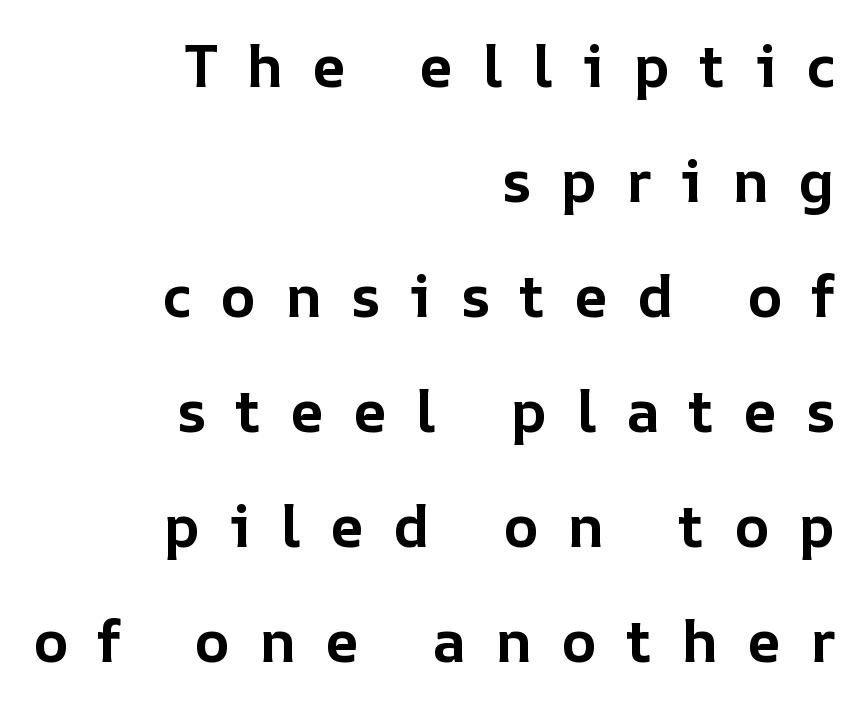
Quick note: not italic, upright. Varying glyph widths throughout — classic text-font behaviour. Glance below the letters and you will spot only blank space. A flush-right, rag-left setting is used for this passage.
